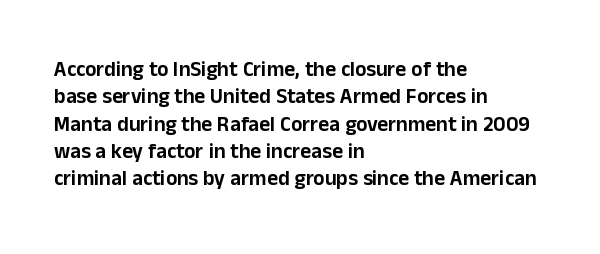
The image shows 21 px text type, upright; set left-aligned, normal line spacing (1.3x), normal letter spacing, not underlined.
